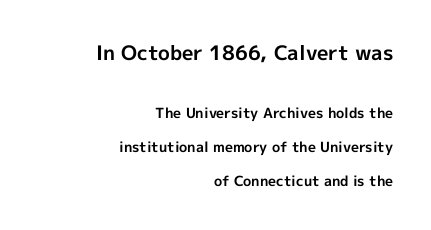
{"italic": "no", "bold": "yes", "underline": "no", "align": "right", "line_spacing": "loose", "line_spacing_ratio": 2.42, "letter_spacing": "normal", "letter_spacing_em": 0.0, "larger_block": "first", "size_ratio": 1.43, "glyph_px": 20}
